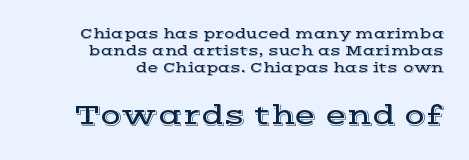
Q: Is the text italic (slanted)? A: No, it is upright.
Q: Is the typeface a serif or a sans-serif typeface? A: Serif.
Q: Is the text underlined? A: No.
Q: How is the paragraph aligned? A: Right-aligned.
Q: Is the spacing between letters normal or unusually wide? A: Normal.
Q: Which block of text is set in a larger size, the first (top) or the second (bottom)? A: The second (bottom) one.
Q: Width (condensed, normal, or wide)? A: Wide.
Q: x-height? A: Medium.
Q: Monospaced? A: No.
